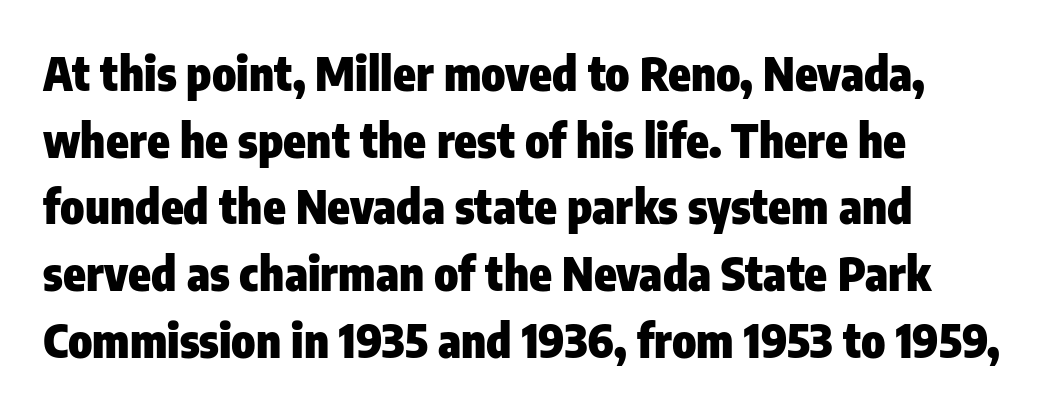
Q: Is the text bold? A: Yes.
Q: Is the text italic (slanted)? A: No, it is upright.
Q: Is the typeface a serif or a sans-serif typeface? A: Sans-serif.
Q: Is the text underlined? A: No.
Q: How is the paragraph aligned? A: Left-aligned.
Q: Is the spacing between letters normal or unusually wide? A: Normal.
Q: Is the spacing between lines tight, normal or loose? A: Normal.
Q: Width (condensed, normal, or wide)? A: Condensed.
Q: Stroke contrast? A: Low.
Q: x-height? A: Medium.
Q: Monospaced? A: No.
